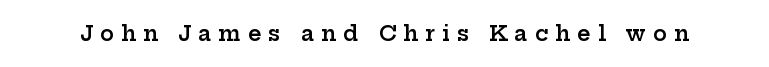
Check the space under the baseline: it is left empty. The font's upright variant was chosen for this text. Slightly chunky letters — semibold, I'd say, not full bold. Letter spacing: wide.
